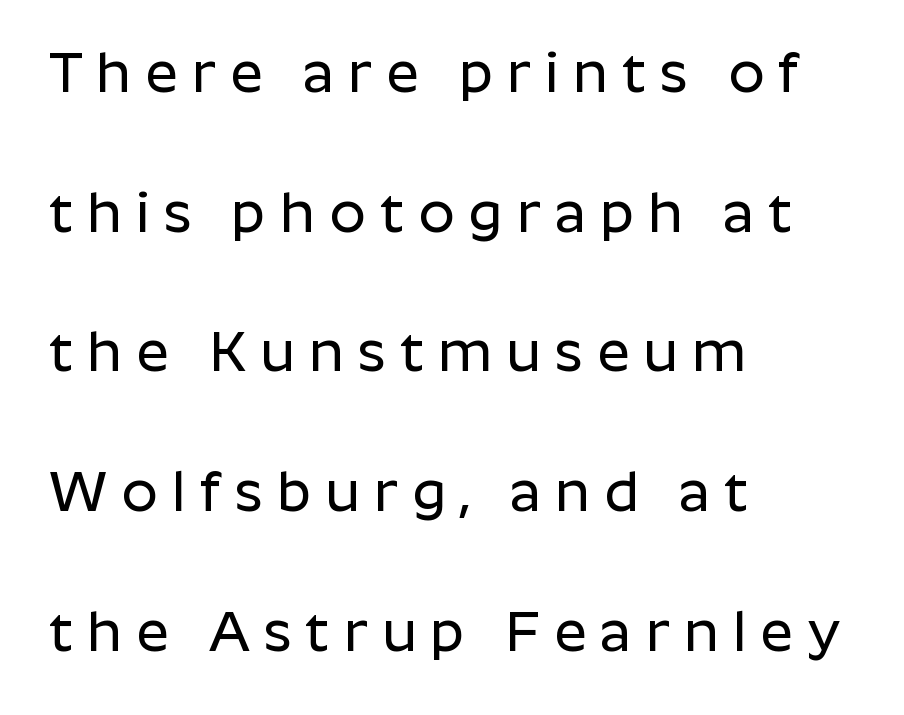
Q: Is the text italic (slanted)? A: No, it is upright.
Q: Is the typeface a serif or a sans-serif typeface? A: Sans-serif.
Q: Is the text underlined? A: No.
Q: How is the paragraph aligned? A: Left-aligned.
Q: Is the spacing between letters normal or unusually wide? A: Unusually wide.
Q: Is the spacing between lines tight, normal or loose? A: Loose.
Q: Width (condensed, normal, or wide)? A: Normal.
Q: Stroke contrast? A: Low.
Q: x-height? A: Medium.
Q: Monospaced? A: No.
